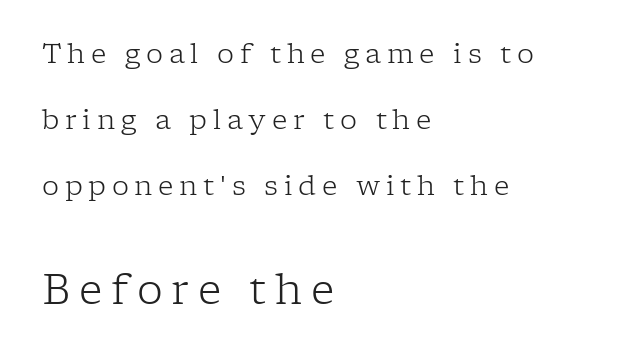
Between one letter and the next there's a generous, obvious gap. Clear beneath every line of the passage. Each stroke keeps to a modest, everyday thickness or less. The glyphs in this specimen are seriffed.
